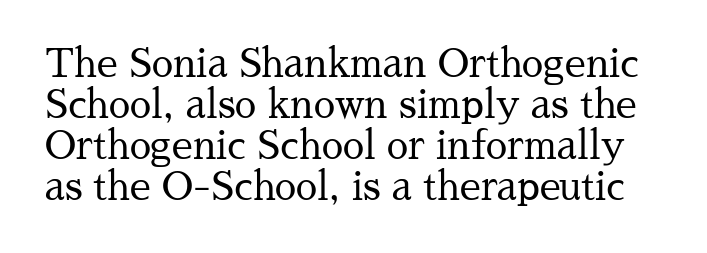
Summary of vertical rhythm: compact, with narrow interline spacing. No extra tracking has been applied to these lines. Looks like regular typesetting: each glyph gets only the width it needs. Clear beneath every line of the passage. Tall strokes in this sample are plumb rather than angled.
